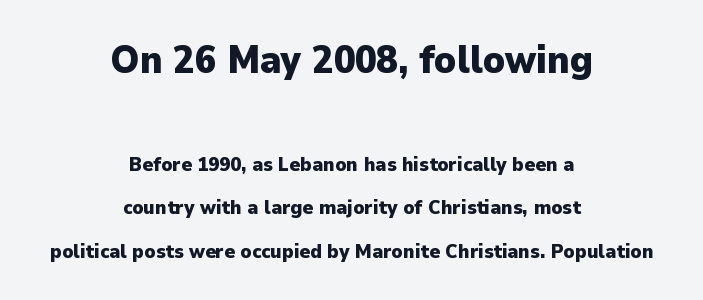
The compositor balanced each line on the midline. You could fit nearly another row in the gap between these rows. The face used here is proportionally spaced, like ordinary book or web type. Plenty of ink on the page — the face is bold. Stroke terminals: plain, sans-serif.
